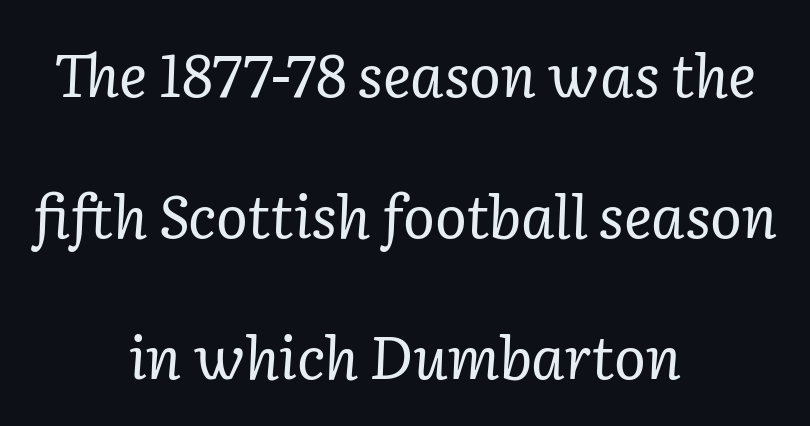
{"serif": "yes", "italic": "yes", "lean": "right", "slant_degrees": 2, "bold": "no", "weight": "regular", "width": "normal", "stroke_contrast": "low", "x_height": "medium", "monospaced": "no", "underline": "no", "align": "center", "line_spacing": "loose", "line_spacing_ratio": 2.39, "letter_spacing": "normal", "letter_spacing_em": 0.0, "glyph_px": 59}
